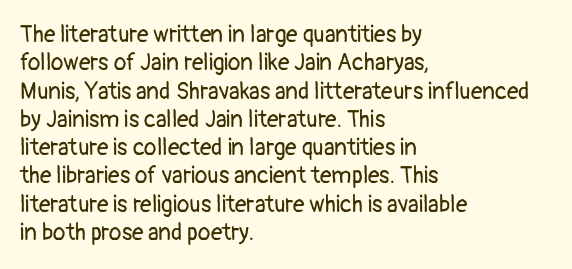
Nobody touched the tracking dial on this one. Visually the block forms a straight wall on the left and a jagged coastline on the right. Posture: upright roman. Beneath every word, the page is bare.
